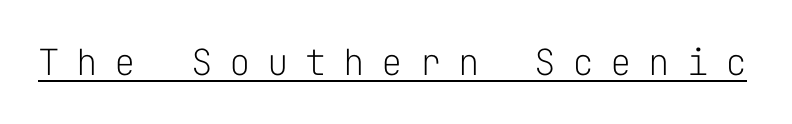
The image shows 36 px light sans-serif type, upright, monospaced; set unusually wide letter spacing (+0.46 em), underlined; low stroke contrast and a medium x-height.
